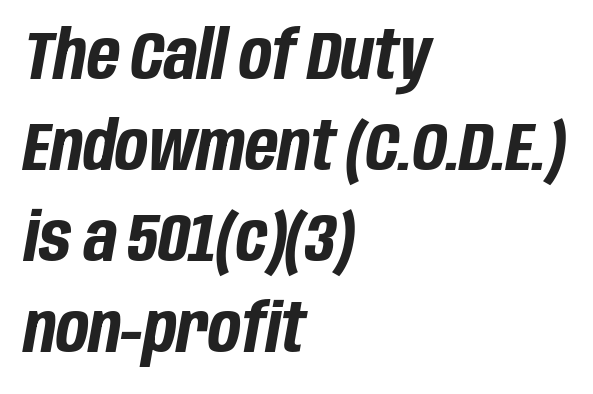
{"italic": "yes", "lean": "right", "slant_degrees": 10, "bold": "yes", "weight": "bold", "width": "condensed", "stroke_contrast": "low", "x_height": "large", "monospaced": "no", "underline": "no", "align": "left", "line_spacing": "normal", "line_spacing_ratio": 1.34, "letter_spacing": "normal", "letter_spacing_em": 0.0, "glyph_px": 68}
